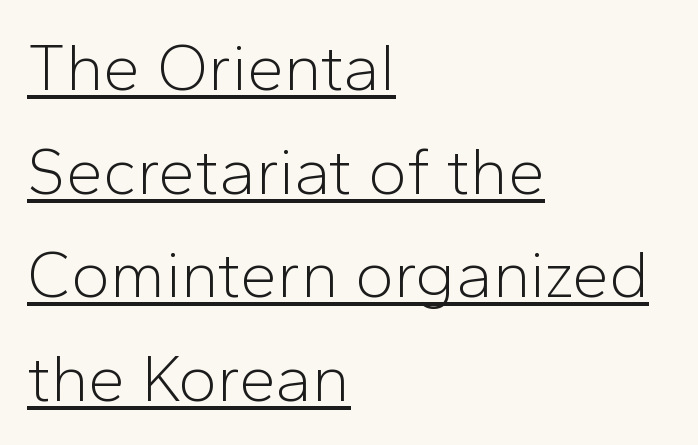
Q: Is the text bold? A: No.
Q: Is the text italic (slanted)? A: No, it is upright.
Q: Is the typeface a serif or a sans-serif typeface? A: Sans-serif.
Q: Is the text underlined? A: Yes.
Q: How is the paragraph aligned? A: Left-aligned.
Q: Is the spacing between letters normal or unusually wide? A: Normal.
Q: Is the spacing between lines tight, normal or loose? A: Normal.
Q: Width (condensed, normal, or wide)? A: Normal.
Q: Stroke contrast? A: Low.
Q: x-height? A: Medium.
Q: Monospaced? A: No.
